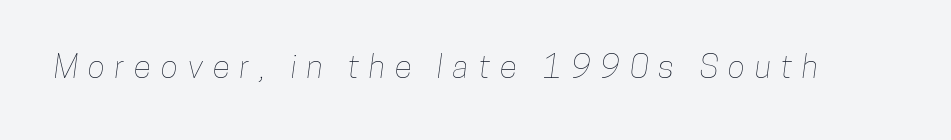
Q: Is the text underlined? A: No.
Q: Is the spacing between letters normal or unusually wide? A: Unusually wide.
Q: Width (condensed, normal, or wide)? A: Condensed.
Q: Stroke contrast? A: Low.
Q: x-height? A: Medium.
Q: Monospaced? A: No.
